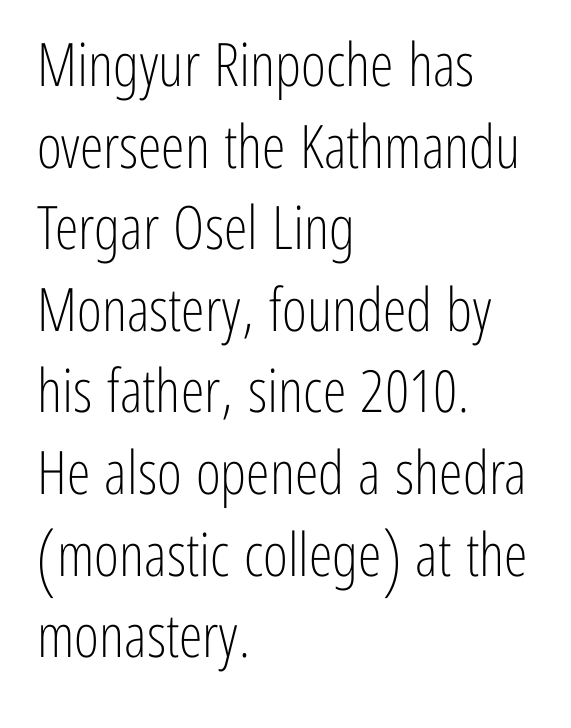
Rendered with straight, roman letterforms. Rows of type keep a routine distance in the vertical direction. Caption: standard tracking, unaltered. No extra ink here — the face is not bold. Serifs: no, the terminals of the letterforms are clean. The rag falls on the right side of this text block.
